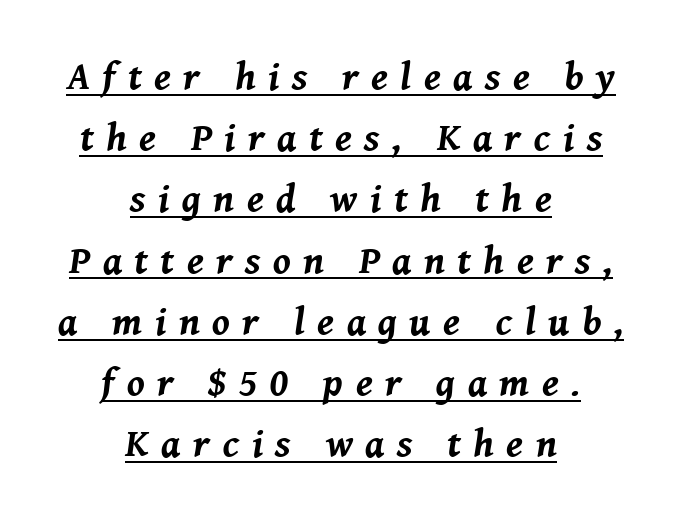
The image shows 39 px bold type, italic (leaning right); set centered, normal line spacing (1.57x), unusually wide letter spacing (+0.32 em), underlined; medium stroke contrast and a medium x-height.
